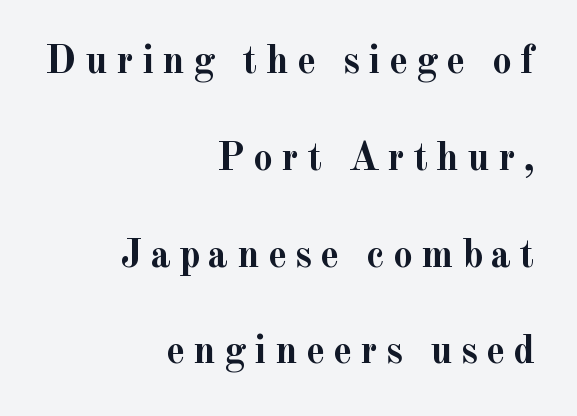
Q: Is the text bold? A: Yes.
Q: Is the text italic (slanted)? A: No, it is upright.
Q: Is the typeface a serif or a sans-serif typeface? A: Serif.
Q: Is the text underlined? A: No.
Q: How is the paragraph aligned? A: Right-aligned.
Q: Is the spacing between letters normal or unusually wide? A: Unusually wide.
Q: Is the spacing between lines tight, normal or loose? A: Loose.
Q: Width (condensed, normal, or wide)? A: Normal.
Q: x-height? A: Small.
Q: Monospaced? A: No.
